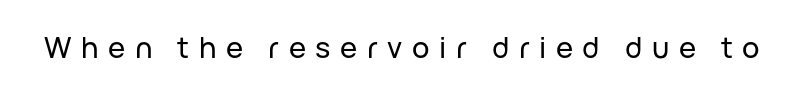
Italic? Not at all — the glyphs are vertical. You can tell from the bare stems that sans-serif type was used. Look at the tracking — it's clearly loosened, letters drifting apart. A typesetter would call this proportional, since set widths differ per character. Type without underlining.
